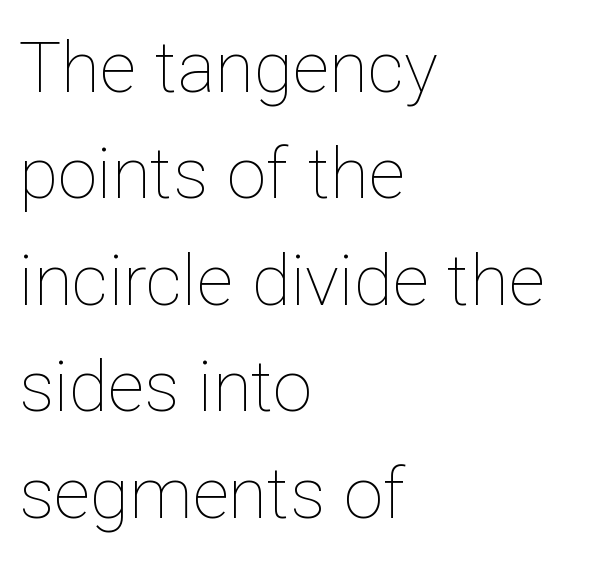
{"italic": "no", "bold": "no", "weight": "thin", "width": "normal", "stroke_contrast": "low", "x_height": "medium", "monospaced": "no", "underline": "no", "align": "left", "line_spacing": "normal", "line_spacing_ratio": 1.5, "letter_spacing": "normal", "letter_spacing_em": 0.0, "glyph_px": 71}
